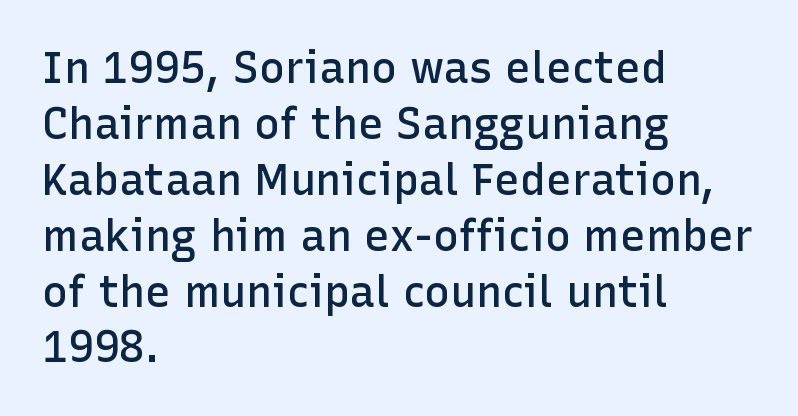
{"serif": "no", "italic": "no", "bold": "semi", "weight": "semibold", "width": "normal", "stroke_contrast": "low", "x_height": "medium", "monospaced": "no", "underline": "no", "align": "left", "line_spacing": "normal", "line_spacing_ratio": 1.3, "letter_spacing": "normal", "letter_spacing_em": 0.0, "glyph_px": 43}
